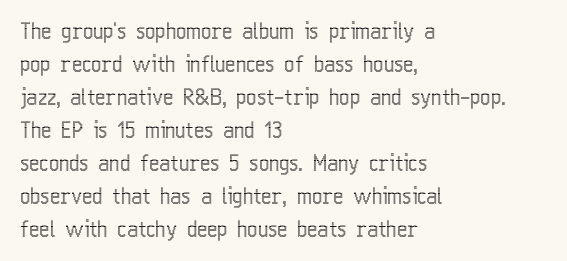
A clean baseline with only descenders dipping below it. Standard letterfit; no display-style spreading of the glyphs. Notice how descenders clear the ascenders below comfortably — that's standard leading. It's the straight-up-and-down kind of type. Does the copy run flush right? No — it runs flush left.
